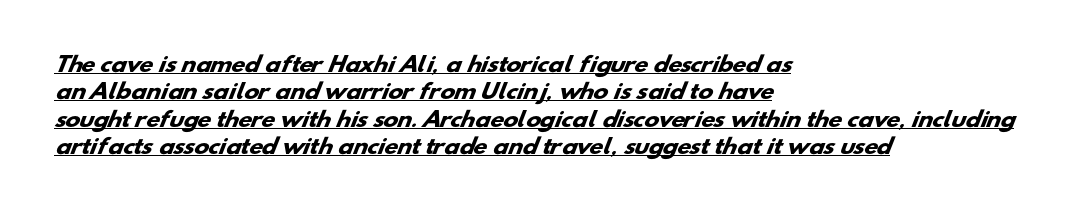
These lines are set flush left with a ragged right edge. Typographic density is high because the face is bold. Quick note: interline space is typical. Observe the ordinary spacing: letters are neighbours, not strangers. Compared with undecorated copy, this sample adds a rule below the words.
